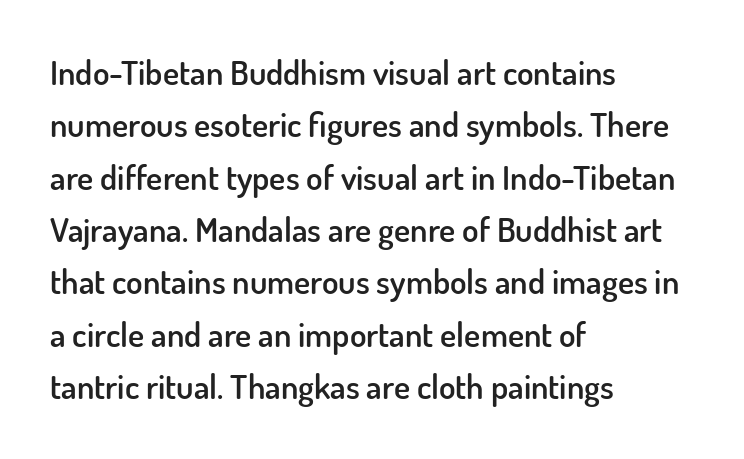
{"serif": "no", "italic": "no", "bold": "semi", "weight": "semibold", "width": "normal", "stroke_contrast": "low", "x_height": "small", "monospaced": "no", "underline": "no", "align": "left", "line_spacing": "normal", "line_spacing_ratio": 1.54, "letter_spacing": "normal", "letter_spacing_em": 0.0, "glyph_px": 34}
